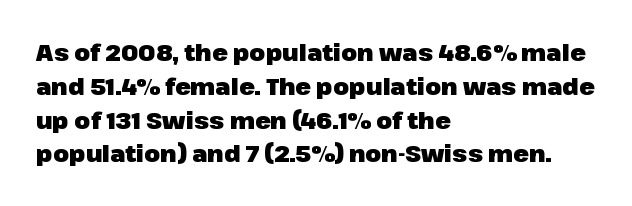
Bold? Absolutely — the strokes are thick and heavy. The setting favours the left margin, as ordinary paragraphs usually do. The font's upright variant was chosen for this text. A bare baseline throughout the passage. Vertical spacing — default.
